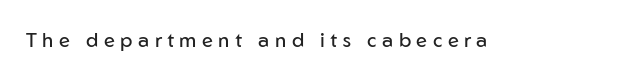
The words here are not underlined. This sample uses expanded letter spacing, leaving extra air between glyphs. The lettering stays uniformly vertical, giving the passage a roman look. The characters are drawn with everyday or finer stroke widths.
